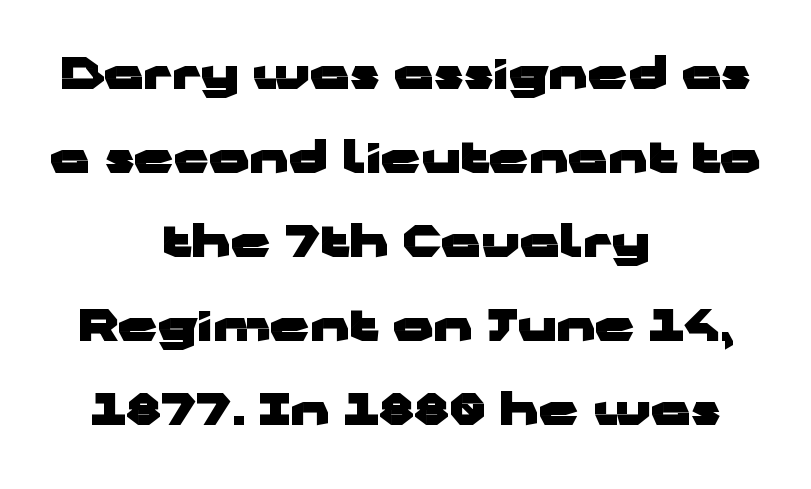
The image shows 44 px heavy, wide sans-serif type, upright; set centered, loose line spacing (1.91x), normal letter spacing, not underlined; low stroke contrast and a medium x-height.
